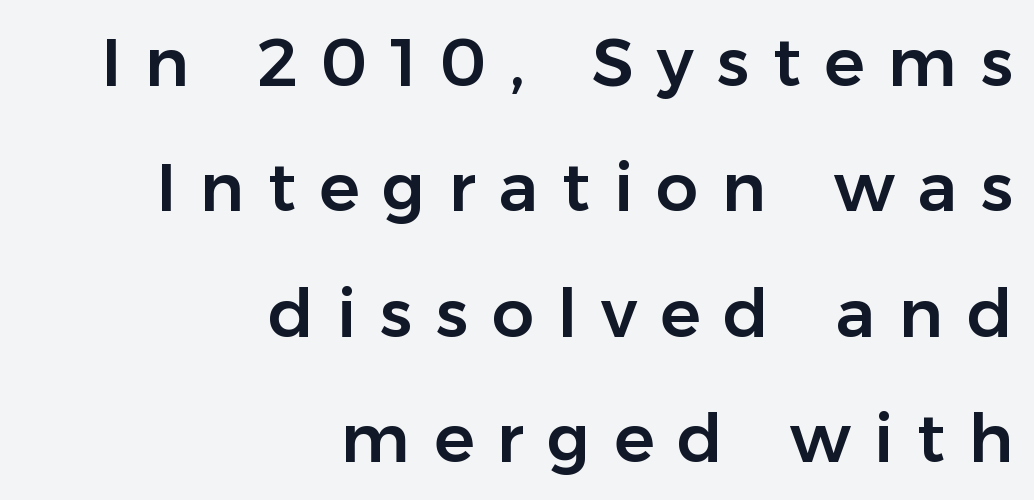
These lines are composed in type without serifs. Horizontally, the lines are justified to the trailing edge only. Character widths vary here, with narrow letters taking less room than wide ones. The glyphs are unaccompanied by any horizontal stroke below them. Italic: no, the glyphs are upright roman.
